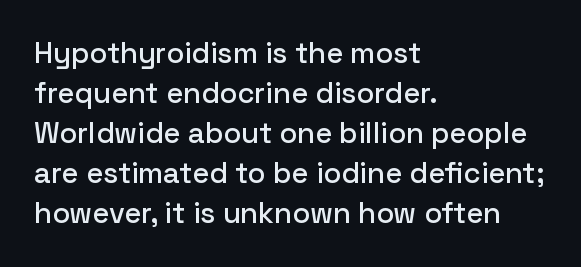
Descenders are the only things crossing below the line. The passage shown is typed in a proportional face where columns would drift. The horizontal fit of the characters is conventional and even. This rendering uses left alignment, leaving the right contour irregular. Regarding leading, the lines here are spaced in the standard way.
